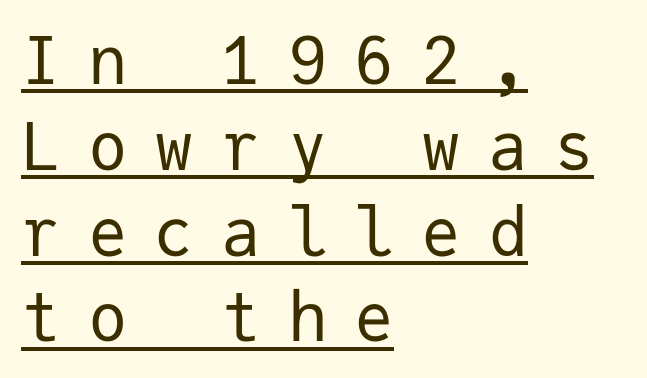
Q: Is the text bold? A: No.
Q: Is the text italic (slanted)? A: No, it is upright.
Q: Is the typeface a serif or a sans-serif typeface? A: Sans-serif.
Q: Is the text underlined? A: Yes.
Q: How is the paragraph aligned? A: Left-aligned.
Q: Is the spacing between letters normal or unusually wide? A: Unusually wide.
Q: Is the spacing between lines tight, normal or loose? A: Normal.
Q: Width (condensed, normal, or wide)? A: Normal.
Q: Stroke contrast? A: Low.
Q: x-height? A: Medium.
Q: Monospaced? A: Yes.
